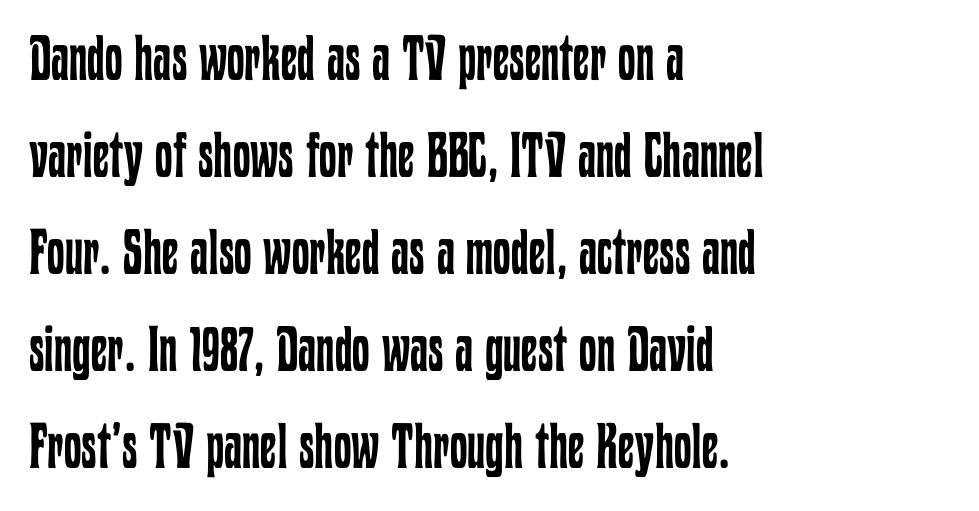
{"italic": "no", "bold": "no", "weight": "regular", "width": "condensed", "stroke_contrast": "low", "x_height": "medium", "monospaced": "no", "underline": "no", "align": "left", "line_spacing": "normal", "line_spacing_ratio": 1.54, "letter_spacing": "normal", "letter_spacing_em": 0.0, "glyph_px": 63}
